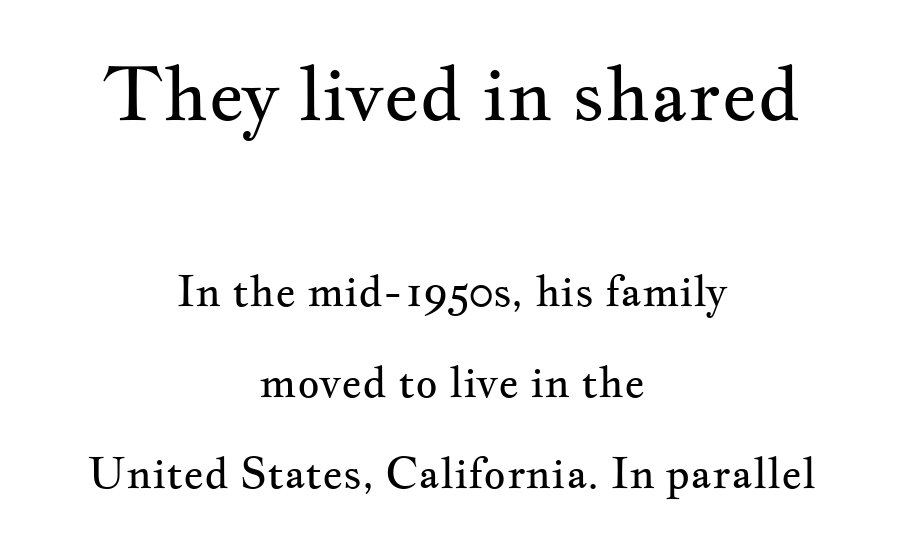
Each new line begins a long way beneath the previous one. These lines were composed using upright roman letters. The compositor balanced each line on the midline. No word sits above an underline. Regarding serifs, this sample has them. The passage shown is typed in a proportional face where columns would drift.
